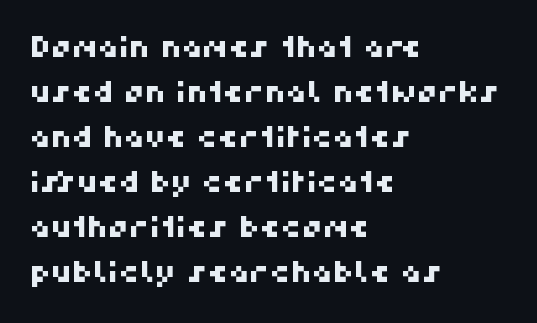
Q: Is the typeface a serif or a sans-serif typeface? A: Sans-serif.
Q: Is the text underlined? A: No.
Q: How is the paragraph aligned? A: Left-aligned.
Q: Is the spacing between letters normal or unusually wide? A: Normal.
Q: Is the spacing between lines tight, normal or loose? A: Normal.
Q: Width (condensed, normal, or wide)? A: Normal.
Q: Stroke contrast? A: High.
Q: x-height? A: Medium.
Q: Monospaced? A: No.
